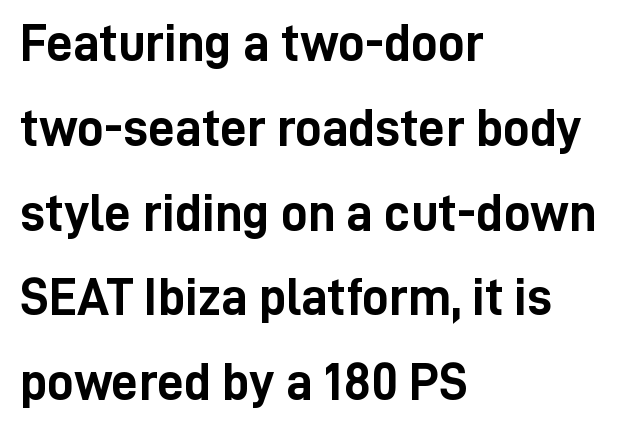
The image shows 53 px semibold, condensed sans-serif type, upright; set left-aligned, normal line spacing (1.6x), normal letter spacing, not underlined; low stroke contrast and a medium x-height.
